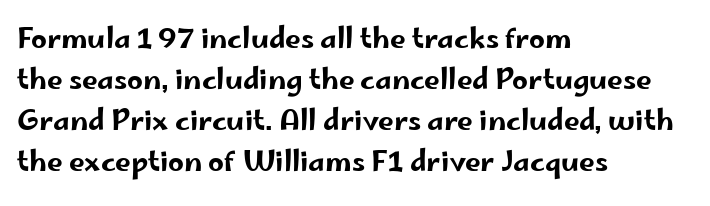
The image shows 28 px wide sans-serif type, upright; set left-aligned, normal line spacing (1.46x), normal letter spacing, not underlined; low stroke contrast and a small x-height.
